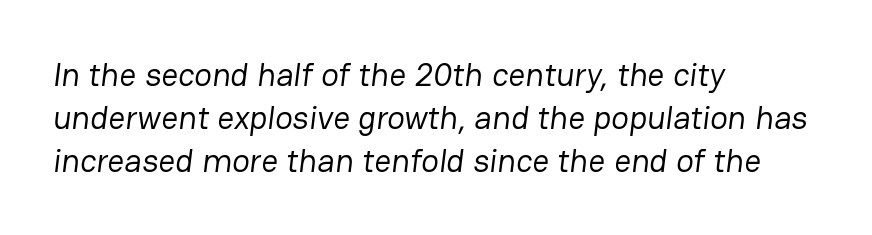
Q: Is the text bold? A: No.
Q: Is the typeface a serif or a sans-serif typeface? A: Sans-serif.
Q: Is the text underlined? A: No.
Q: How is the paragraph aligned? A: Left-aligned.
Q: Is the spacing between letters normal or unusually wide? A: Normal.
Q: Is the spacing between lines tight, normal or loose? A: Normal.
Q: Width (condensed, normal, or wide)? A: Normal.
Q: Stroke contrast? A: Low.
Q: x-height? A: Medium.
Q: Monospaced? A: No.
